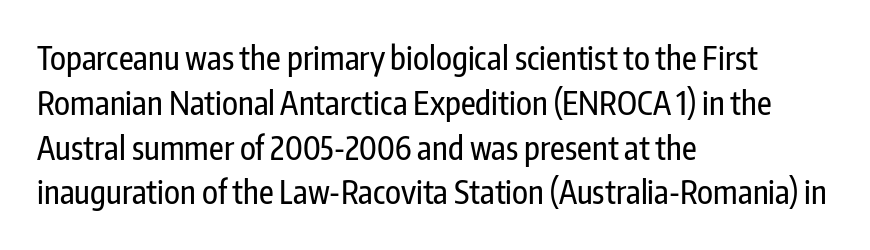
{"serif": "no", "italic": "no", "width": "condensed", "stroke_contrast": "low", "x_height": "medium", "monospaced": "no", "underline": "no", "align": "left", "line_spacing": "normal", "line_spacing_ratio": 1.4, "letter_spacing": "normal", "letter_spacing_em": 0.0, "glyph_px": 32}
